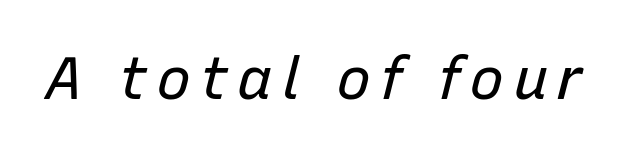
{"italic": "yes", "lean": "right", "slant_degrees": 15, "bold": "no", "weight": "regular", "width": "normal", "stroke_contrast": "low", "x_height": "medium", "monospaced": "no", "underline": "no", "glyph_px": 59}
